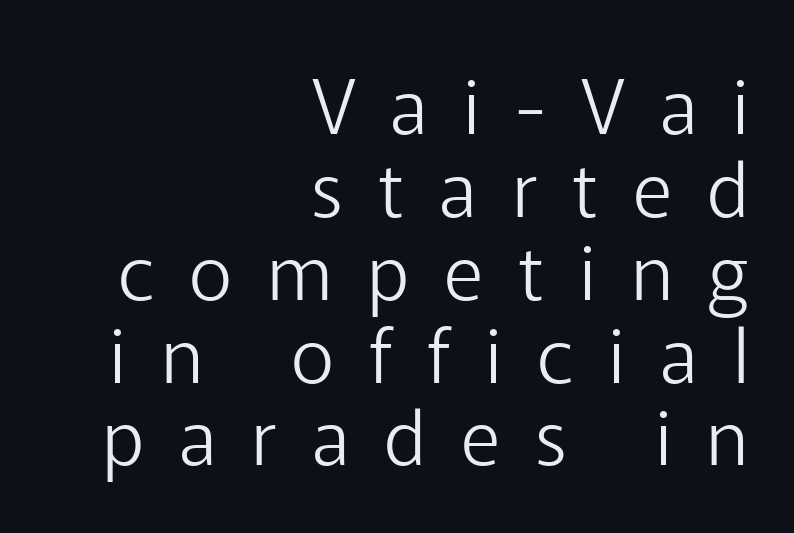
{"serif": "no", "italic": "no", "bold": "no", "weight": "light", "width": "normal", "stroke_contrast": "low", "x_height": "medium", "monospaced": "no", "underline": "no", "align": "right", "line_spacing": "tight", "line_spacing_ratio": 1.09, "letter_spacing": "wide", "letter_spacing_em": 0.46, "glyph_px": 76}
